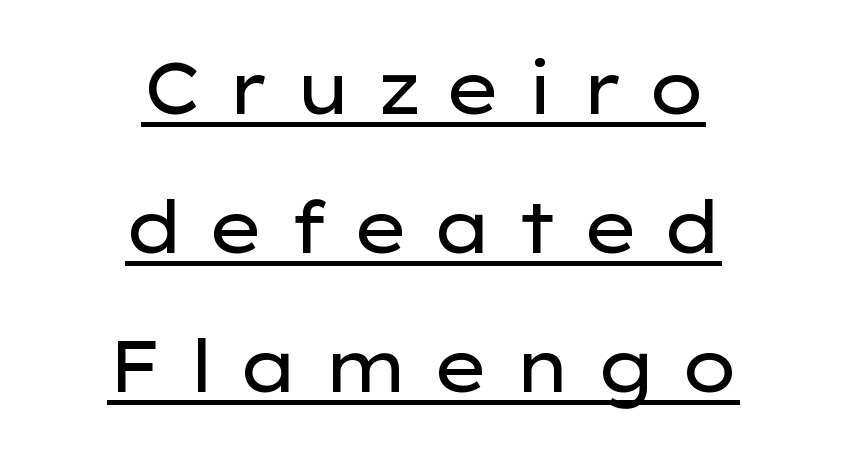
Q: Is the text bold? A: No.
Q: Is the text italic (slanted)? A: No, it is upright.
Q: Is the typeface a serif or a sans-serif typeface? A: Sans-serif.
Q: Is the text underlined? A: Yes.
Q: How is the paragraph aligned? A: Centered.
Q: Is the spacing between letters normal or unusually wide? A: Unusually wide.
Q: Is the spacing between lines tight, normal or loose? A: Loose.
Q: Width (condensed, normal, or wide)? A: Wide.
Q: Stroke contrast? A: Low.
Q: x-height? A: Medium.
Q: Monospaced? A: No.
